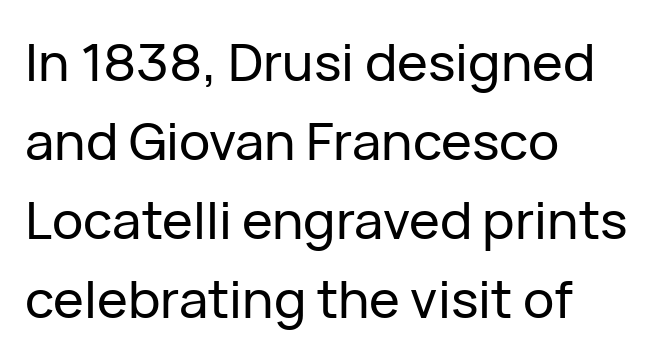
The image shows 52 px sans-serif type, upright; set left-aligned, normal line spacing (1.52x), normal letter spacing, not underlined; low stroke contrast and a medium x-height.
